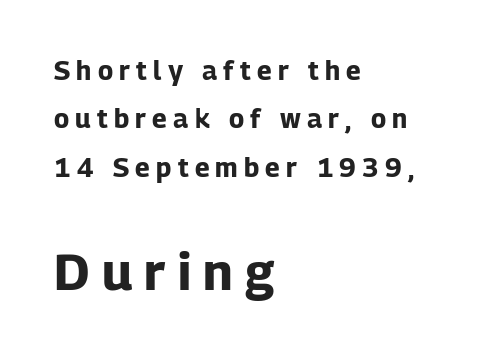
The image shows 51 px bold sans-serif type, upright; set left-aligned, line spacing 1.86x, unusually wide letter spacing (+0.24 em), not underlined; the second (bottom) block is 1.96x larger; low stroke contrast and a medium x-height.
